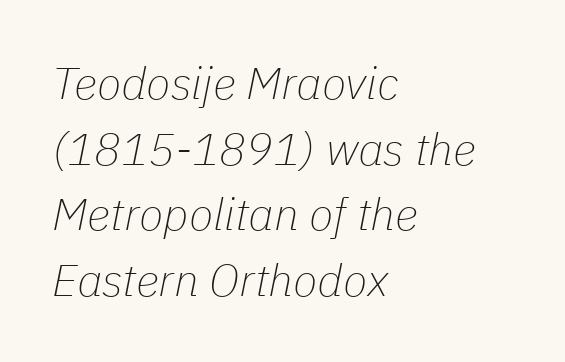
{"italic": "yes", "lean": "right", "slant_degrees": 11, "bold": "no", "weight": "thin", "width": "normal", "stroke_contrast": "low", "x_height": "medium", "monospaced": "no", "underline": "no", "align": "left", "line_spacing": "normal", "line_spacing_ratio": 1.46, "letter_spacing": "normal", "letter_spacing_em": 0.0, "glyph_px": 45}
